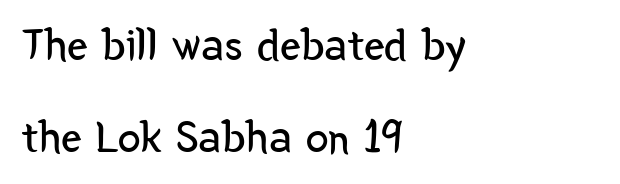
The image shows 46 px regular-weight, condensed sans-serif type, upright; set left-aligned, loose line spacing (2.01x), normal letter spacing, not underlined; low stroke contrast and a medium x-height.
